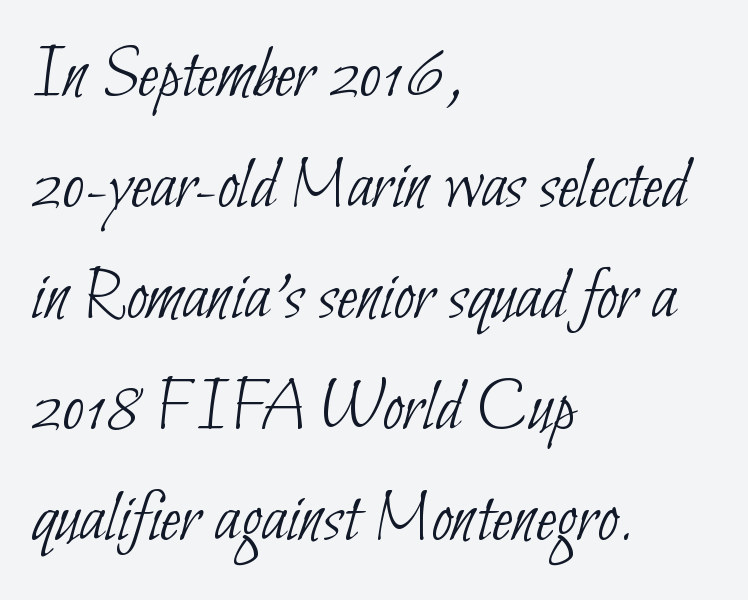
{"serif": "no", "bold": "no", "weight": "thin", "width": "condensed", "stroke_contrast": "low", "x_height": "small", "monospaced": "no", "underline": "no", "align": "left", "line_spacing": "normal", "line_spacing_ratio": 1.48, "letter_spacing": "normal", "letter_spacing_em": 0.0, "glyph_px": 75}
